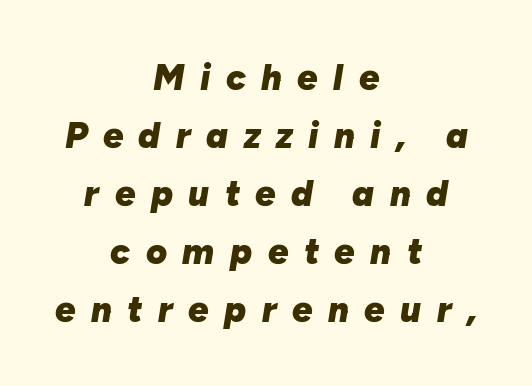
If you measured baseline to baseline, you'd find a middling distance. The rendering uses a bold face; every stroke is thick and dark. Quick note: italic. Layout note: lines centered. This sample has the flowing, uneven cadence of proportional lettering. The face used here is rendered with a markedly widened letterfit.
